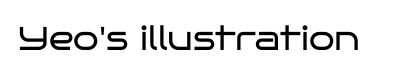
{"serif": "no", "italic": "no", "bold": "no", "weight": "regular", "width": "wide", "stroke_contrast": "low", "x_height": "large", "monospaced": "no", "underline": "no", "letter_spacing": "normal", "letter_spacing_em": 0.0, "glyph_px": 33}
